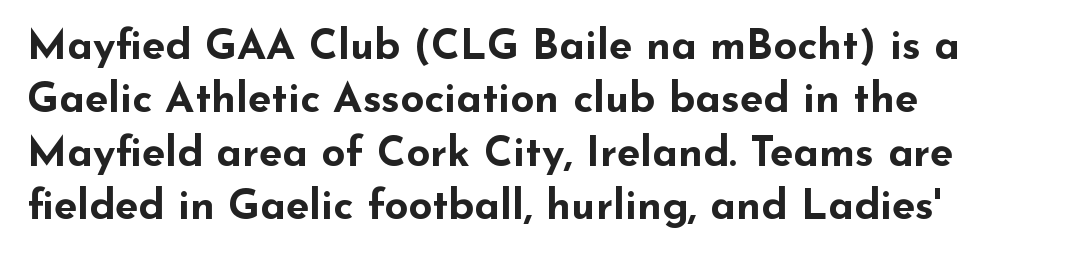
Here the designer chose a conventional face with non-uniform glyph widths. Horizontal bands of white between lines are of average thickness. Classification — sans serif. Every row of glyphs begins at an identical x-position on the left. What weight is shown? A full bold with thick strokes. Glyph-to-glyph distance matches everyday printed text.
